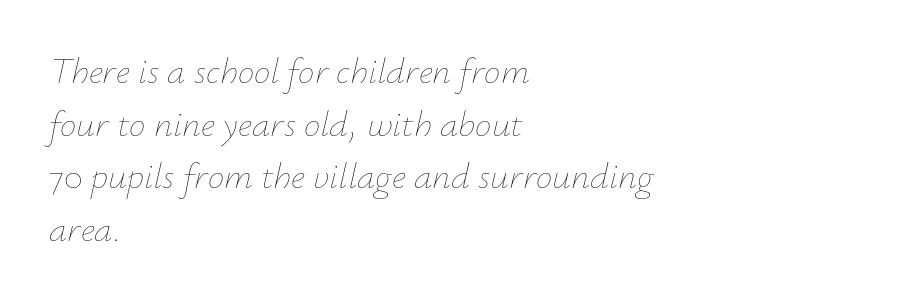
Q: Is the text bold? A: No.
Q: Is the text italic (slanted)? A: Yes, it leans right by about 12 degrees.
Q: Is the text underlined? A: No.
Q: How is the paragraph aligned? A: Left-aligned.
Q: Is the spacing between letters normal or unusually wide? A: Normal.
Q: Is the spacing between lines tight, normal or loose? A: Normal.
Q: Width (condensed, normal, or wide)? A: Normal.
Q: Stroke contrast? A: Low.
Q: x-height? A: Small.
Q: Monospaced? A: No.
